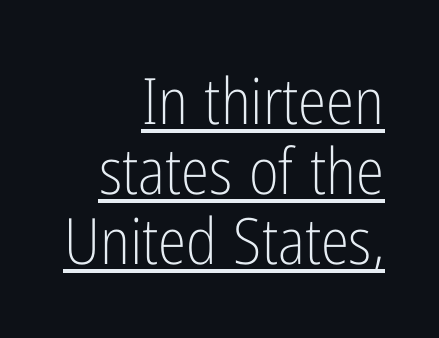
Line endings align vertically; line beginnings do not. Standard letterfit; no display-style spreading of the glyphs. Letters have the restrained weight of plain body copy at most. Observe the absence of serifs on each vertical stroke in this sample. The line-height multiplier appears low, near solid setting. If you drew a line through each stem, it would be perfectly vertical.
